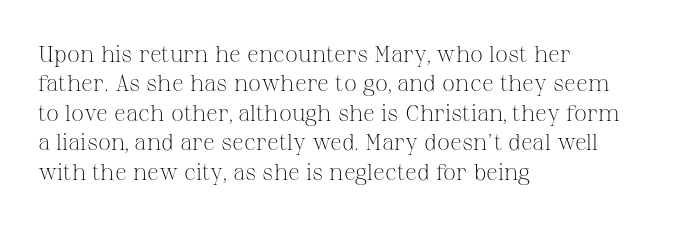
{"italic": "no", "bold": "no", "underline": "no", "align": "left", "line_spacing": "normal", "line_spacing_ratio": 1.28, "letter_spacing": "normal", "letter_spacing_em": 0.0, "glyph_px": 23}
